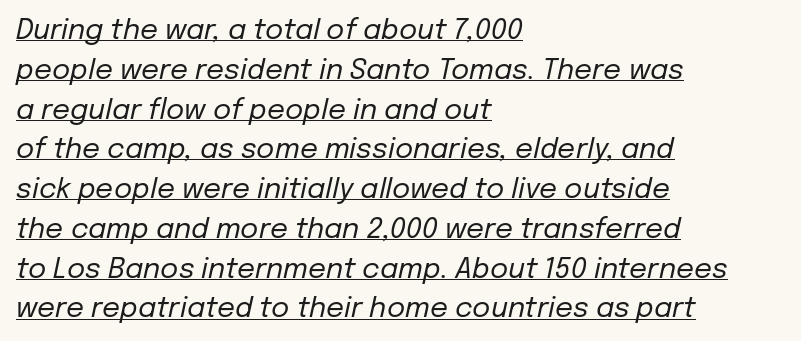
{"italic": "yes", "lean": "right", "slant_degrees": 12, "bold": "no", "weight": "regular", "width": "normal", "stroke_contrast": "low", "x_height": "medium", "monospaced": "no", "underline": "yes", "align": "left", "line_spacing": "normal", "line_spacing_ratio": 1.42, "letter_spacing": "normal", "letter_spacing_em": 0.0, "glyph_px": 28}
